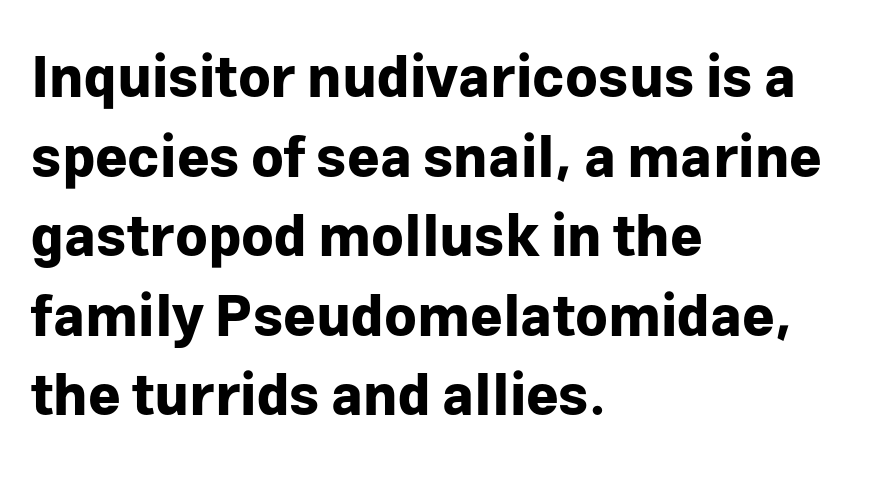
Q: Is the text bold? A: Yes.
Q: Is the text italic (slanted)? A: No, it is upright.
Q: Is the typeface a serif or a sans-serif typeface? A: Sans-serif.
Q: Is the text underlined? A: No.
Q: How is the paragraph aligned? A: Left-aligned.
Q: Is the spacing between letters normal or unusually wide? A: Normal.
Q: Is the spacing between lines tight, normal or loose? A: Normal.
Q: Width (condensed, normal, or wide)? A: Normal.
Q: Stroke contrast? A: Low.
Q: x-height? A: Medium.
Q: Monospaced? A: No.
